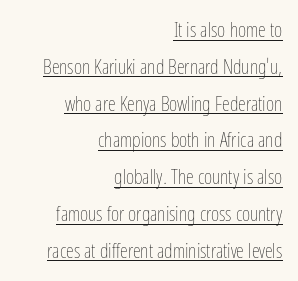
Q: Is the text bold? A: No.
Q: Is the text italic (slanted)? A: No, it is upright.
Q: Is the text underlined? A: Yes.
Q: How is the paragraph aligned? A: Right-aligned.
Q: Is the spacing between letters normal or unusually wide? A: Normal.
